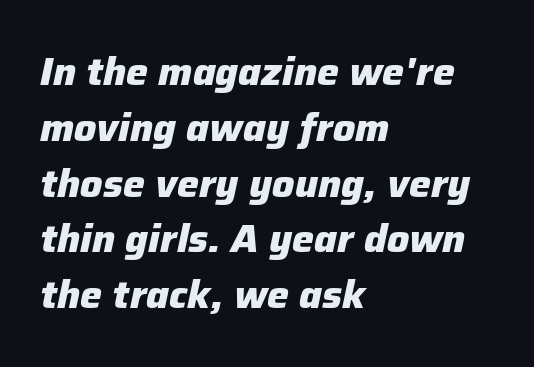
{"italic": "yes", "lean": "right", "slant_degrees": 12, "bold": "yes", "weight": "heavy", "width": "normal", "stroke_contrast": "low", "x_height": "medium", "monospaced": "no", "underline": "no", "align": "left", "line_spacing": "normal", "line_spacing_ratio": 1.43, "letter_spacing": "normal", "letter_spacing_em": 0.0, "glyph_px": 39}
